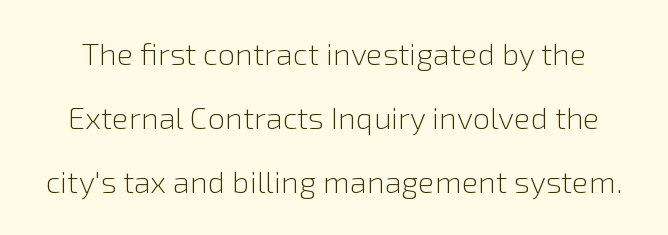
The image shows 31 px light sans-serif type, upright; set loose line spacing (2.07x), normal letter spacing, not underlined; low stroke contrast and a medium x-height.
